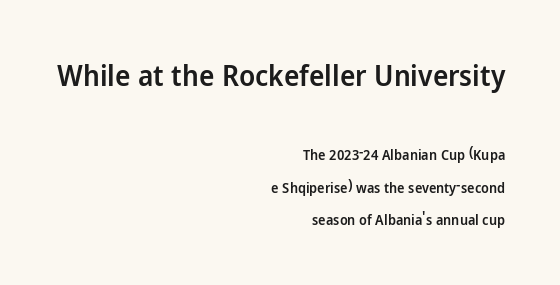
The image shows 29 px semibold sans-serif type, upright; set right-aligned, loose line spacing (2.31x), normal letter spacing, not underlined; the first (top) block is 2.07x larger; low stroke contrast and a medium x-height.
